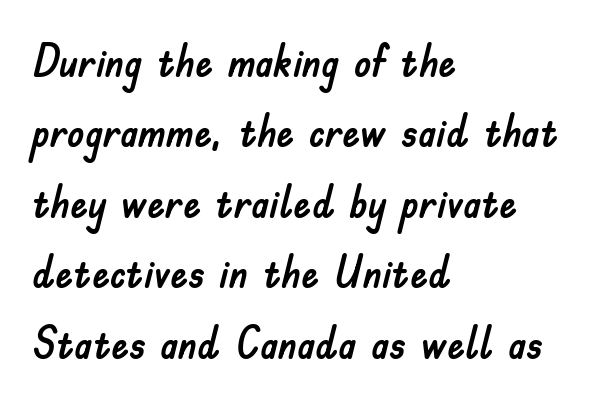
Q: Is the text italic (slanted)? A: Yes.
Q: Is the typeface a serif or a sans-serif typeface? A: Sans-serif.
Q: Is the text underlined? A: No.
Q: How is the paragraph aligned? A: Left-aligned.
Q: Is the spacing between letters normal or unusually wide? A: Normal.
Q: Is the spacing between lines tight, normal or loose? A: Normal.
Q: Width (condensed, normal, or wide)? A: Normal.
Q: Stroke contrast? A: Low.
Q: x-height? A: Small.
Q: Monospaced? A: No.
